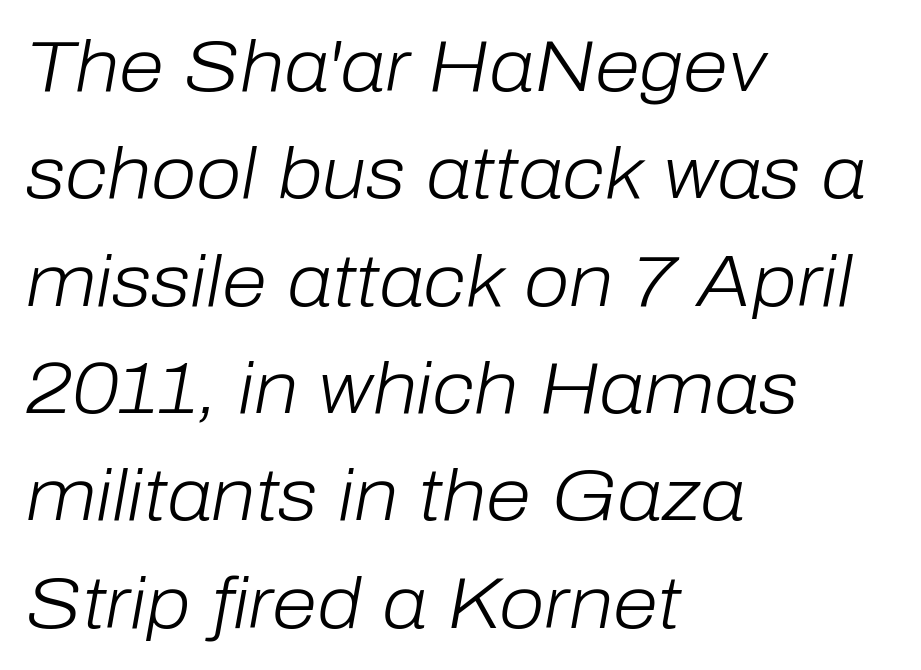
Nothing heavy about these letters — not bold at all. If you drew a ruler down the left edge, every line would touch it. Spacing verdict: proportional, widths tailored to each character. Quick note: underline off. Leading: standard.
